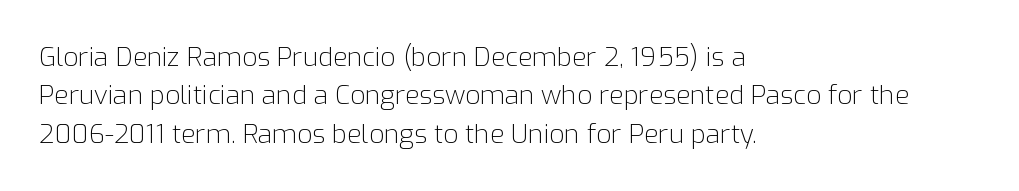
Leftover space on each line is placed entirely after the last word. The font sits on the lighter half of the weight spectrum, regular included. Here the glyphs are tracked normally, forming tight word shapes. Evenly set lines give the paragraph a standard silhouette. The area under the type is left untouched. The letters stand upright; this is a roman face.
